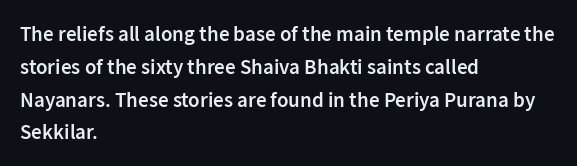
A somewhat darkened texture: the type is semibold rather than bold. Every stem runs plumb, perpendicular to the baseline. No extra tracking has been applied to these lines. A bare baseline throughout the passage. Every row of glyphs begins at an identical x-position on the left. Normally led — the rows are evenly, conventionally spaced.
